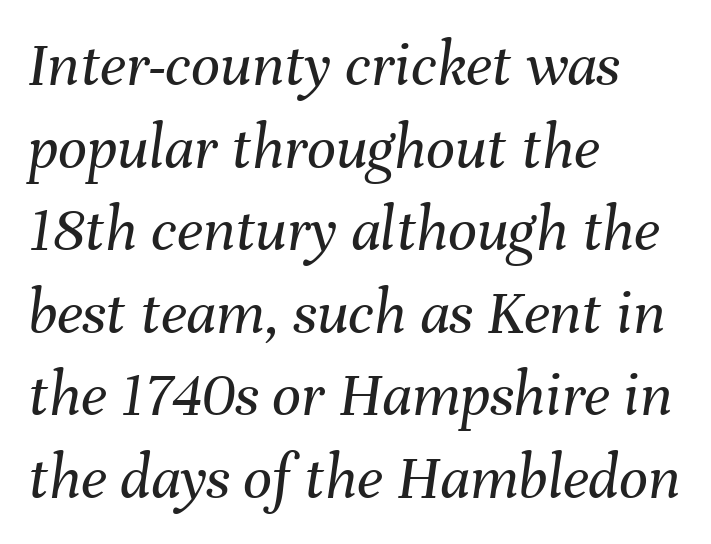
Does the copy run flush right? No — it runs flush left. If you measured baseline to baseline, you'd find a middling distance. These lines keep a tight, regular rhythm from letter to letter. The glyphs look as if they've been sheared to an angle. Ink coverage per letter is moderate at most. Descender tails drop into unmarked territory.
